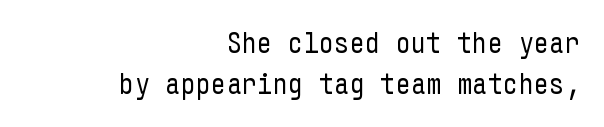
Q: Is the text bold? A: No.
Q: Is the text italic (slanted)? A: No, it is upright.
Q: Is the typeface a serif or a sans-serif typeface? A: Sans-serif.
Q: Is the text underlined? A: No.
Q: How is the paragraph aligned? A: Right-aligned.
Q: Is the spacing between letters normal or unusually wide? A: Normal.
Q: Is the spacing between lines tight, normal or loose? A: Normal.
Q: Width (condensed, normal, or wide)? A: Condensed.
Q: Stroke contrast? A: Low.
Q: x-height? A: Medium.
